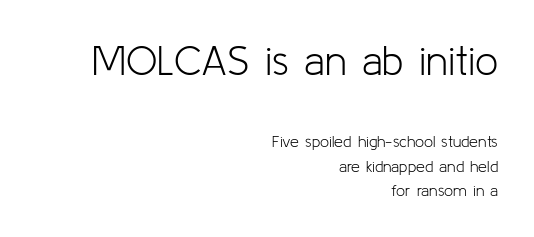
Q: Is the text bold? A: No.
Q: Is the text italic (slanted)? A: No, it is upright.
Q: Is the typeface a serif or a sans-serif typeface? A: Sans-serif.
Q: Is the text underlined? A: No.
Q: How is the paragraph aligned? A: Right-aligned.
Q: Is the spacing between letters normal or unusually wide? A: Normal.
Q: Is the spacing between lines tight, normal or loose? A: Normal.
Q: Which block of text is set in a larger size, the first (top) or the second (bottom)? A: The first (top) one.
Q: Width (condensed, normal, or wide)? A: Normal.
Q: Stroke contrast? A: Low.
Q: x-height? A: Medium.
Q: Monospaced? A: No.
